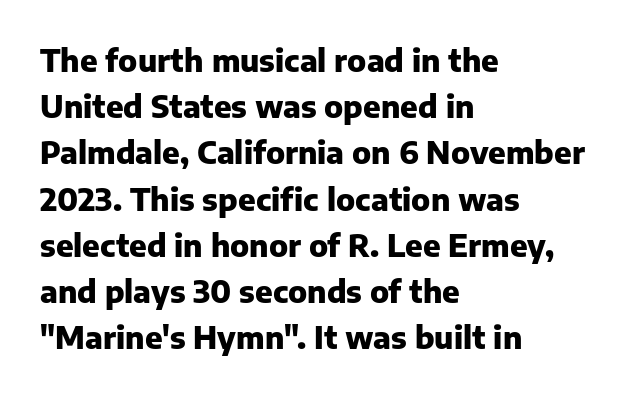
{"serif": "no", "italic": "no", "bold": "yes", "weight": "heavy", "width": "normal", "stroke_contrast": "low", "x_height": "medium", "monospaced": "no", "underline": "no", "align": "left", "line_spacing": "normal", "line_spacing_ratio": 1.49, "letter_spacing": "normal", "letter_spacing_em": 0.0, "glyph_px": 31}
